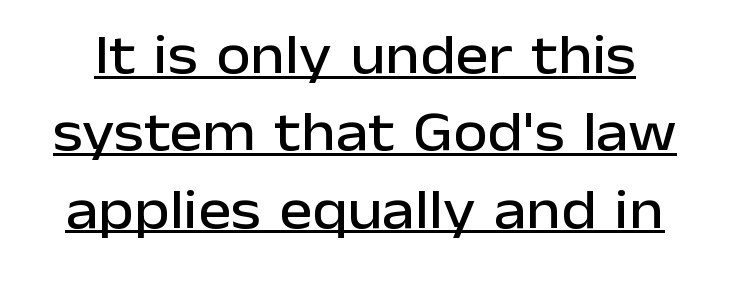
{"serif": "no", "italic": "no", "width": "normal", "stroke_contrast": "low", "x_height": "medium", "monospaced": "no", "underline": "yes", "line_spacing": "normal", "line_spacing_ratio": 1.38, "letter_spacing": "normal", "letter_spacing_em": 0.0, "glyph_px": 56}
